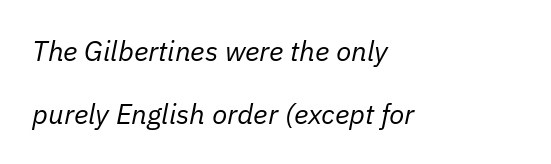
Q: Is the text bold? A: No.
Q: Is the text italic (slanted)? A: Yes, it leans right by about 11 degrees.
Q: Is the text underlined? A: No.
Q: How is the paragraph aligned? A: Left-aligned.
Q: Is the spacing between letters normal or unusually wide? A: Normal.
Q: Is the spacing between lines tight, normal or loose? A: Loose.
Q: Width (condensed, normal, or wide)? A: Normal.
Q: Stroke contrast? A: Low.
Q: x-height? A: Medium.
Q: Monospaced? A: No.
